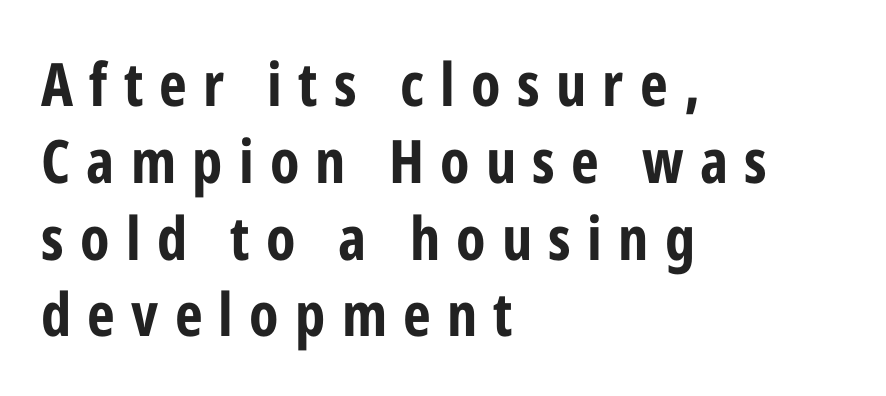
The image shows 60 px bold, condensed sans-serif type, upright; set left-aligned, normal line spacing (1.28x), unusually wide letter spacing (+0.27 em), not underlined; low stroke contrast and a medium x-height.
